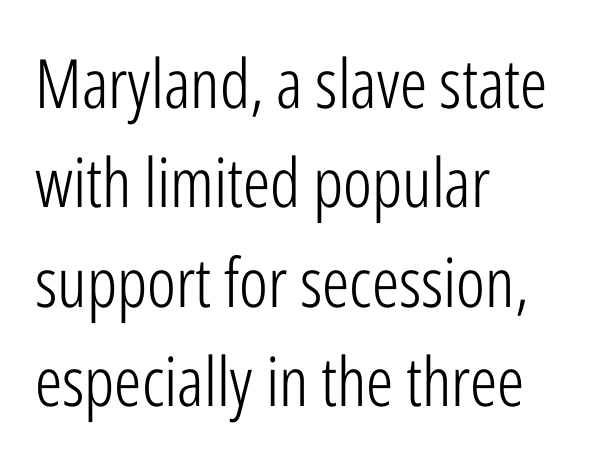
{"serif": "no", "italic": "no", "bold": "no", "weight": "light", "width": "condensed", "stroke_contrast": "low", "x_height": "medium", "monospaced": "no", "underline": "no", "align": "left", "line_spacing": "normal", "line_spacing_ratio": 1.46, "letter_spacing": "normal", "letter_spacing_em": 0.0, "glyph_px": 68}
